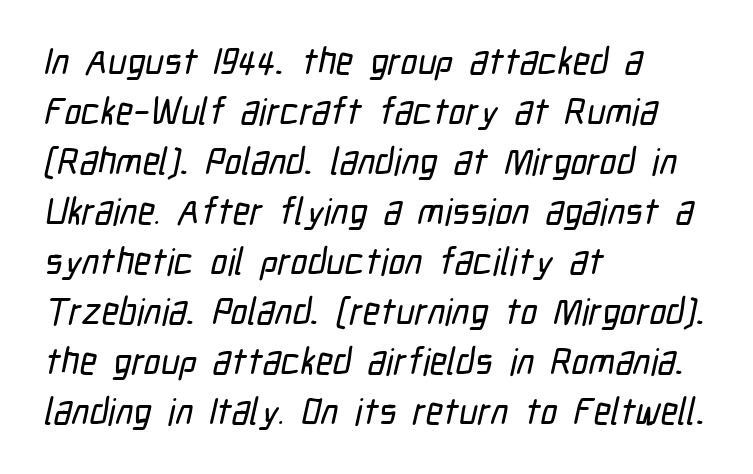
Font category for this specimen: sans-serif. The zone under the glyphs is completely vacant. Which margin do the lines hug? The left one — the right edge is uneven. Think of a printed novel: that variable character pitch is what you see here. In terms of leading, this rendering sits right in the middle.
